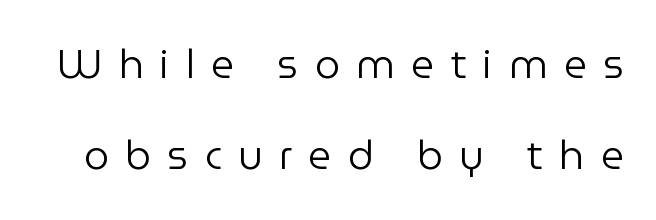
{"serif": "no", "italic": "no", "bold": "no", "weight": "regular", "width": "normal", "stroke_contrast": "low", "x_height": "medium", "monospaced": "no", "underline": "no", "line_spacing": "loose", "line_spacing_ratio": 2.28, "letter_spacing": "wide", "letter_spacing_em": 0.41, "glyph_px": 40}
